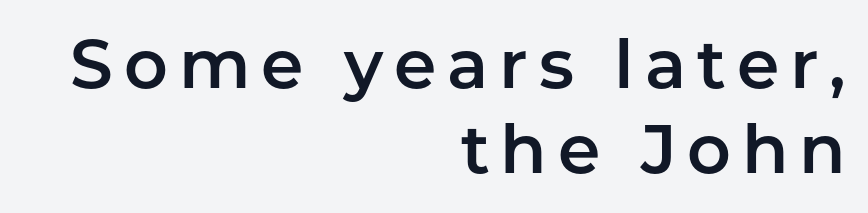
Honestly, there is no underline to notice here at all. These lines were composed using upright roman letters. Vertically, the passage feels balanced, rows spaced as you'd expect. Nope, no serifs anywhere on these letters. One-word summary of the alignment: right. Spacing verdict: proportional, widths tailored to each character.
